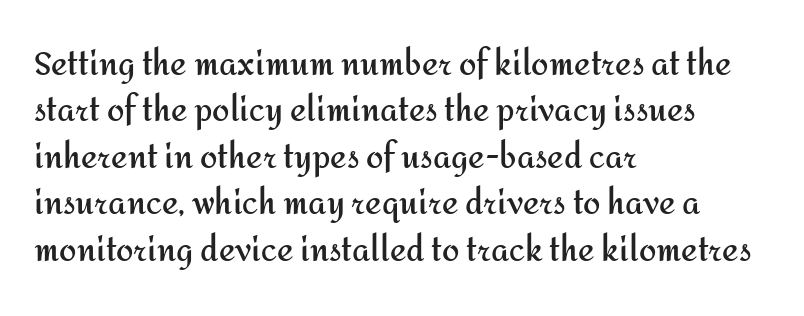
The image shows 31 px semibold sans-serif type, upright; set left-aligned, normal line spacing (1.5x), normal letter spacing, not underlined; medium stroke contrast and a medium x-height.
